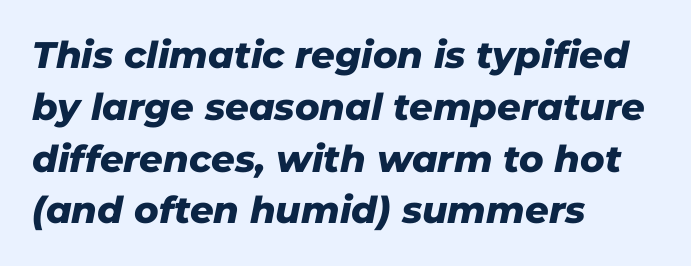
{"italic": "yes", "lean": "right", "slant_degrees": 11, "bold": "yes", "weight": "heavy", "width": "normal", "stroke_contrast": "low", "x_height": "medium", "monospaced": "no", "underline": "no", "align": "left", "line_spacing": "normal", "line_spacing_ratio": 1.4, "letter_spacing": "normal", "letter_spacing_em": 0.0, "glyph_px": 37}
